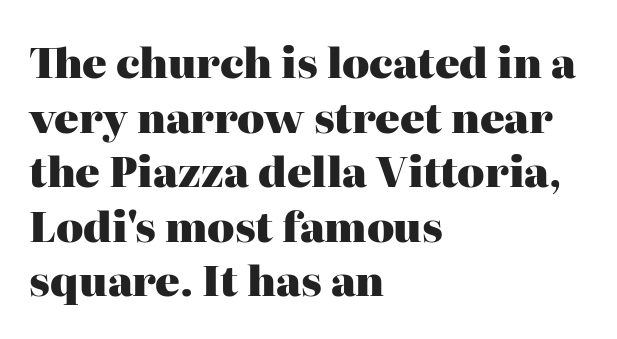
Q: Is the text bold? A: Yes.
Q: Is the text italic (slanted)? A: No, it is upright.
Q: Is the typeface a serif or a sans-serif typeface? A: Serif.
Q: Is the text underlined? A: No.
Q: How is the paragraph aligned? A: Left-aligned.
Q: Is the spacing between letters normal or unusually wide? A: Normal.
Q: Is the spacing between lines tight, normal or loose? A: Normal.
Q: Width (condensed, normal, or wide)? A: Normal.
Q: Stroke contrast? A: High.
Q: x-height? A: Medium.
Q: Monospaced? A: No.
